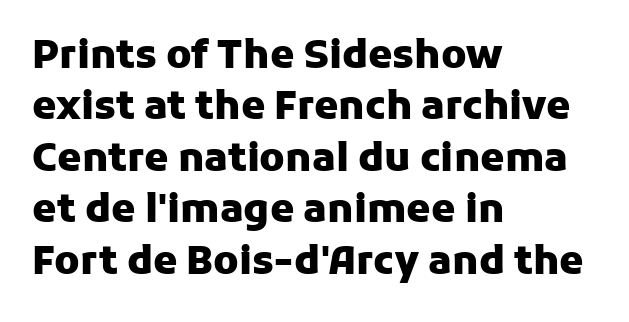
Alignment: flush left. These lines carry a lot of weight — the face is fully bold. In terms of letterform style, serifs are entirely absent. Has an underline been added? It has not.
